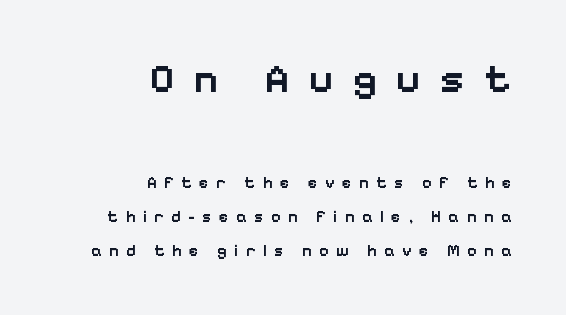
The image shows 41 px semibold sans-serif type, upright; set right-aligned, loose line spacing (2.11x), unusually wide letter spacing (+0.47 em), not underlined; the first (top) block is 2.56x larger; low stroke contrast and a medium x-height.
